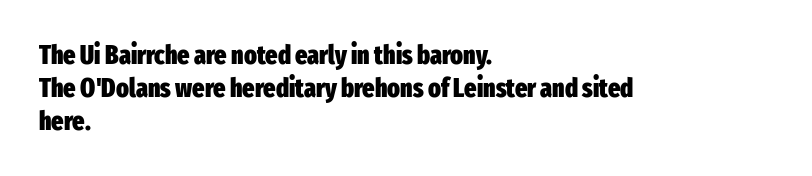
{"italic": "no", "bold": "yes", "underline": "no", "align": "left", "line_spacing": "normal", "line_spacing_ratio": 1.26, "letter_spacing": "normal", "letter_spacing_em": 0.0, "glyph_px": 26}
